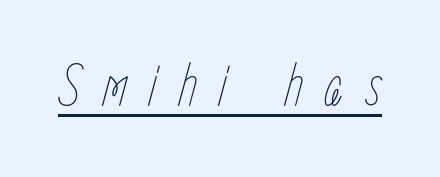
The image shows 62 px thin, condensed type, italic (leaning right); set unusually wide letter spacing (+0.34 em), underlined; low stroke contrast and a medium x-height.
